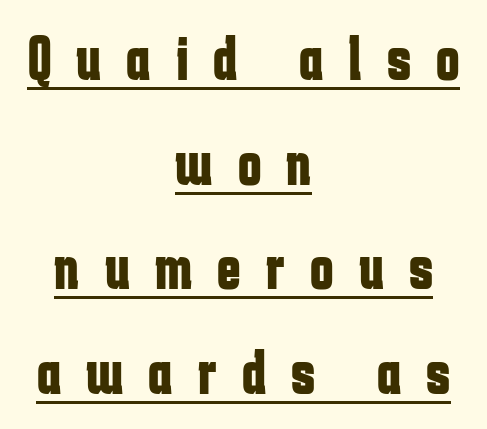
The image shows 63 px bold, condensed sans-serif type, upright; set centered, normal line spacing (1.66x), unusually wide letter spacing (+0.4 em), underlined; low stroke contrast and a medium x-height.
